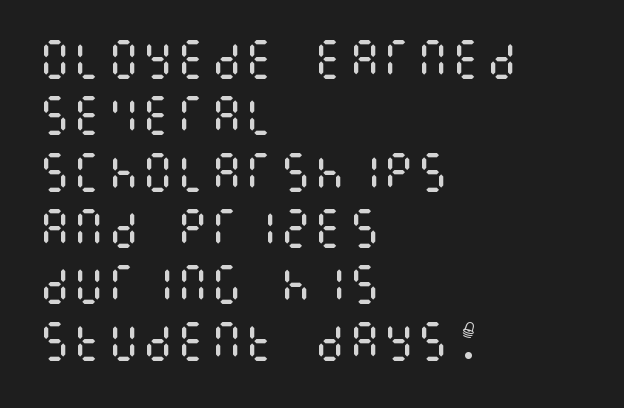
{"italic": "no", "bold": "no", "weight": "regular", "width": "condensed", "stroke_contrast": "medium", "x_height": "large", "underline": "no", "align": "left", "line_spacing": "normal", "line_spacing_ratio": 1.31, "letter_spacing": "normal", "letter_spacing_em": 0.0, "glyph_px": 43}
